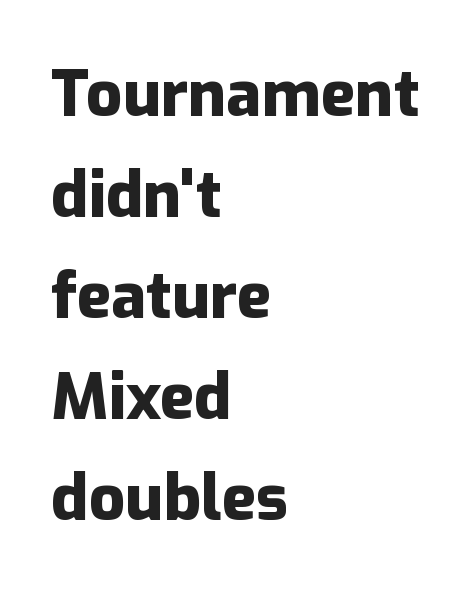
No feet cap the strokes, marking this as sans-serif type. These lines sit exactly where default settings would place them. Character widths vary here, with narrow letters taking less room than wide ones. Strong, thick strokes mark this as bold type. The string is rendered with underlining switched off.
